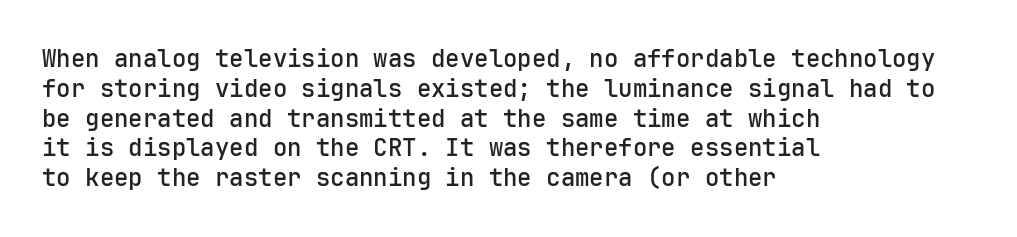
The letters stand upright; this is a roman face. Underline: absent. The sample has been set in demibold, a notch under bold. Here the glyphs are tracked normally, forming tight word shapes.
